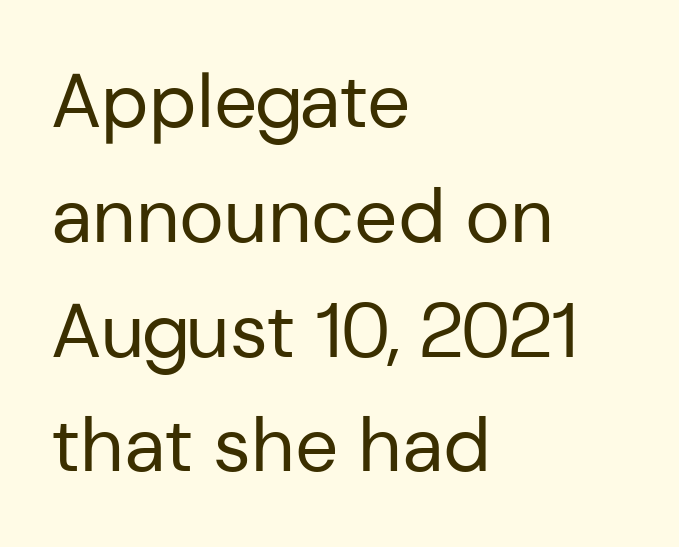
Character widths vary here, with narrow letters taking less room than wide ones. Font category for this specimen: sans-serif. Caption: standard tracking, unaltered. Is there much room between lines? A standard amount, neither cramped nor airy. This rendering uses left alignment, leaving the right contour irregular.
